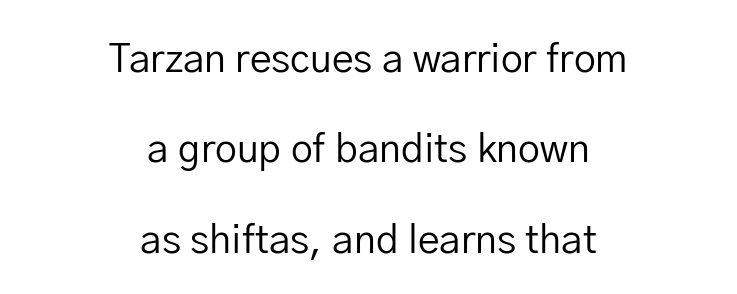
{"serif": "no", "italic": "no", "bold": "no", "weight": "regular", "width": "normal", "stroke_contrast": "low", "x_height": "medium", "monospaced": "no", "underline": "no", "align": "center", "line_spacing": "loose", "line_spacing_ratio": 2.32, "letter_spacing": "normal", "letter_spacing_em": 0.0, "glyph_px": 39}
